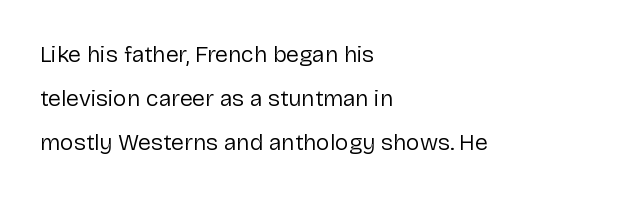
The image shows 23 px text type, upright; set left-aligned, loose line spacing (1.91x), normal letter spacing, not underlined.
